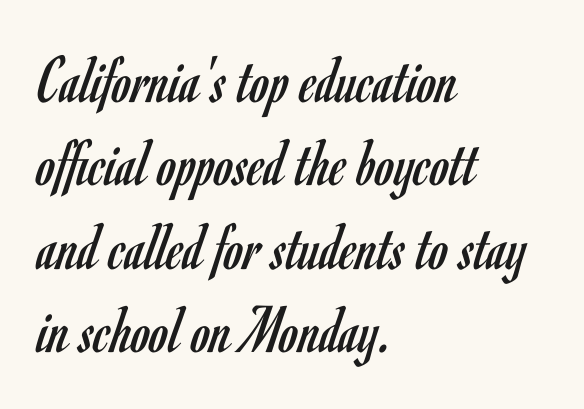
Clear beneath every line of the passage. This sample uses a sans-serif face. Is this a fixed-width face? No — the glyphs have proportional, varying widths. This reads as an unemphasized weight, regular at the heaviest.
